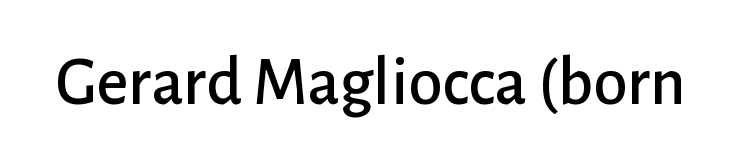
Q: Is the text italic (slanted)? A: No, it is upright.
Q: Is the typeface a serif or a sans-serif typeface? A: Sans-serif.
Q: Is the text underlined? A: No.
Q: Is the spacing between letters normal or unusually wide? A: Normal.
Q: Width (condensed, normal, or wide)? A: Normal.
Q: Stroke contrast? A: Low.
Q: x-height? A: Medium.
Q: Monospaced? A: No.
